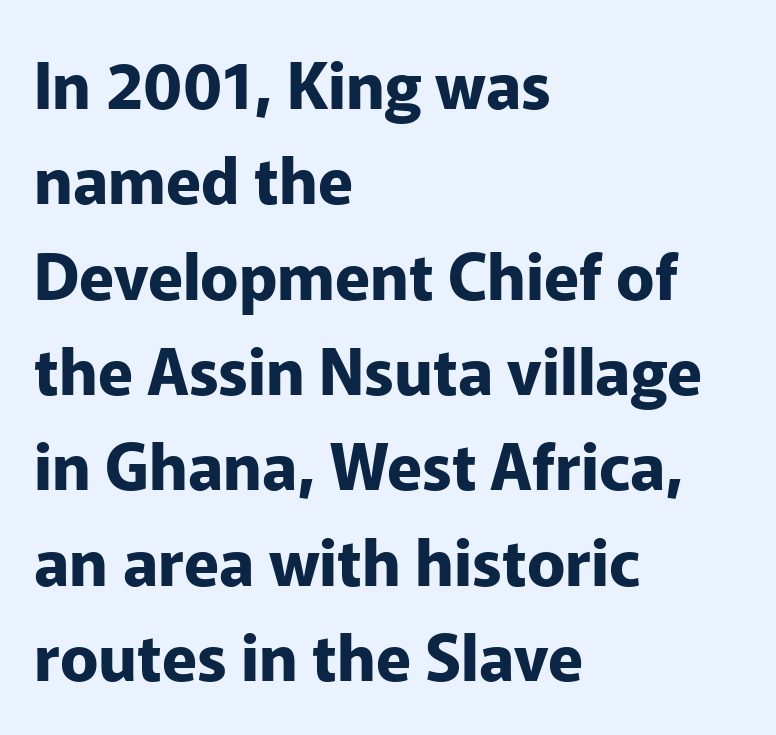
{"serif": "no", "italic": "no", "bold": "yes", "weight": "bold", "width": "normal", "stroke_contrast": "low", "x_height": "medium", "monospaced": "no", "underline": "no", "align": "left", "line_spacing": "normal", "line_spacing_ratio": 1.49, "letter_spacing": "normal", "letter_spacing_em": 0.0, "glyph_px": 64}
